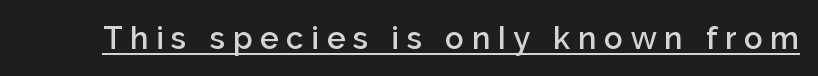
The rendering uses a semibold face; strokes are thickened but not to full bold. Quick note: not italic, upright. Honestly, the underline is the first thing you notice here. A typesetter would label this face a sans. Tracking here is generous; glyphs stand well apart from one another. A typesetter would call this proportional, since set widths differ per character.
